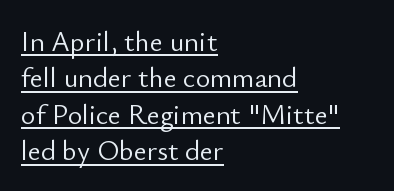
Every stem runs plumb, perpendicular to the baseline. A quiet, ordinary-to-light weight characterises the typeface. Quick note: underline on. Is this a sans? Yes — the strokes have no serifs.
